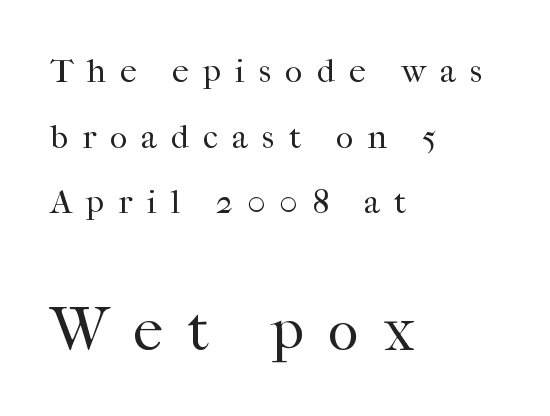
The image shows 60 px regular-weight serif type, upright; set left-aligned, loose line spacing (1.93x), unusually wide letter spacing (+0.41 em), not underlined; the second (bottom) block is 1.76x larger; high stroke contrast and a medium x-height.
